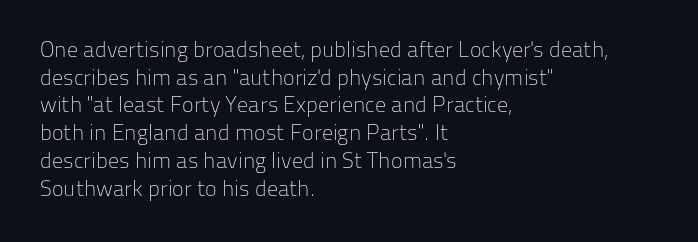
The image shows 22 px text type, upright; set left-aligned, normal line spacing (1.26x), normal letter spacing, not underlined.
